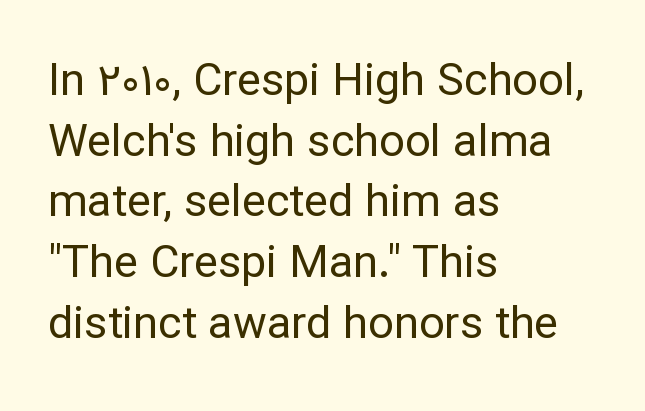
Character widths vary here, with narrow letters taking less room than wide ones. The passage shown has conventional tracking throughout. If you drew a ruler down the left edge, every line would touch it. In terms of leading, this rendering sits right in the middle.
